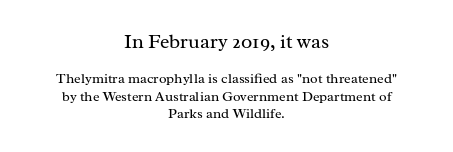
Q: Is the text bold? A: No.
Q: Is the text italic (slanted)? A: No, it is upright.
Q: Is the text underlined? A: No.
Q: How is the paragraph aligned? A: Centered.
Q: Is the spacing between letters normal or unusually wide? A: Normal.
Q: Is the spacing between lines tight, normal or loose? A: Normal.
Q: Which block of text is set in a larger size, the first (top) or the second (bottom)? A: The first (top) one.
